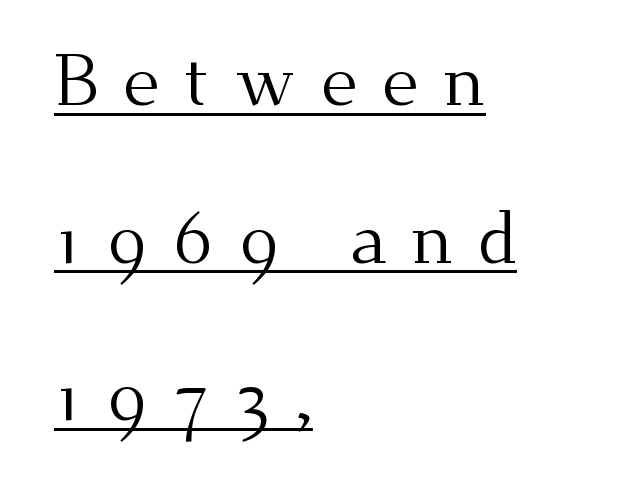
{"serif": "yes", "italic": "no", "bold": "no", "weight": "regular", "width": "normal", "stroke_contrast": "medium", "x_height": "small", "monospaced": "no", "underline": "yes", "align": "left", "line_spacing": "loose", "line_spacing_ratio": 2.19, "letter_spacing": "wide", "letter_spacing_em": 0.34, "glyph_px": 72}
